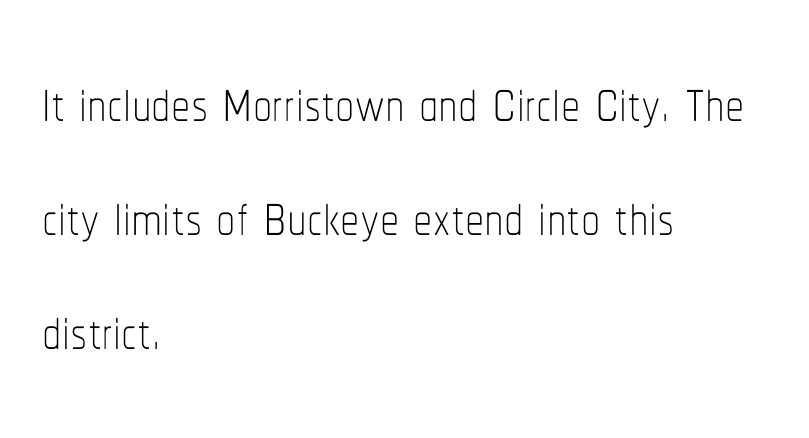
The image shows 77 px thin, condensed type, upright; set left-aligned, normal line spacing (1.48x), normal letter spacing, not underlined; low stroke contrast and a medium x-height.
